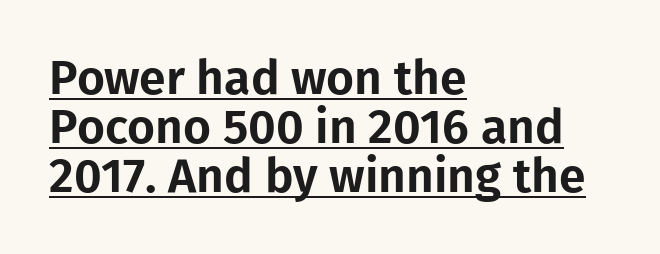
{"serif": "no", "italic": "no", "width": "normal", "stroke_contrast": "low", "x_height": "medium", "monospaced": "no", "underline": "yes", "align": "left", "line_spacing": "tight", "line_spacing_ratio": 1.02, "letter_spacing": "normal", "letter_spacing_em": 0.0, "glyph_px": 48}
